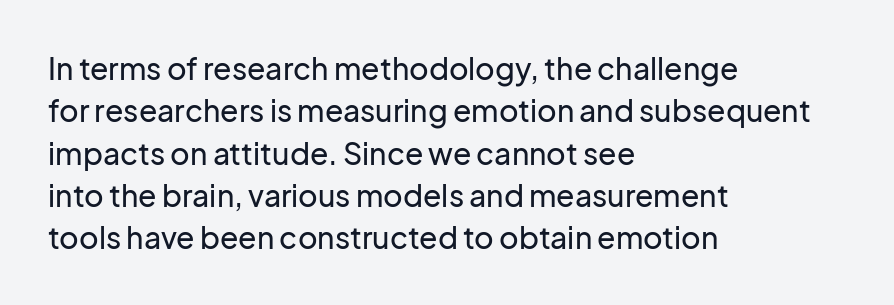
The image shows 30 px sans-serif type, upright; set left-aligned, normal line spacing (1.41x), normal letter spacing, not underlined; low stroke contrast and a medium x-height.
